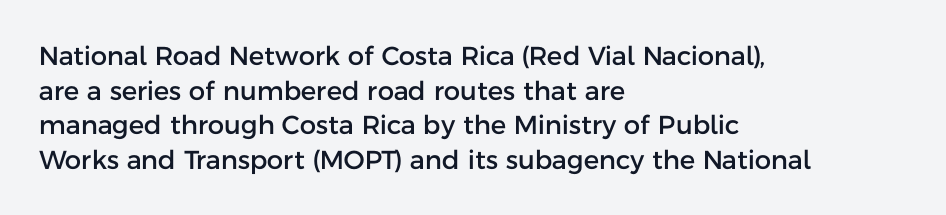
{"italic": "no", "underline": "no", "align": "left", "line_spacing": "normal", "line_spacing_ratio": 1.33, "letter_spacing": "normal", "letter_spacing_em": 0.0, "glyph_px": 26}
